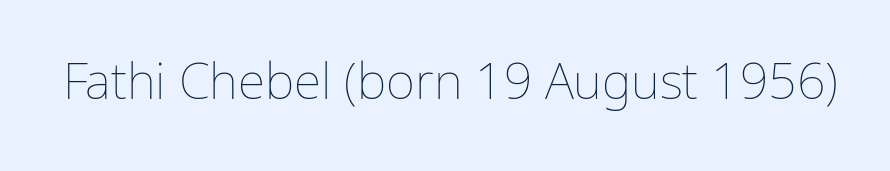
Q: Is the text bold? A: No.
Q: Is the text italic (slanted)? A: No, it is upright.
Q: Is the text underlined? A: No.
Q: Is the spacing between letters normal or unusually wide? A: Normal.
Q: Width (condensed, normal, or wide)? A: Normal.
Q: Stroke contrast? A: Low.
Q: x-height? A: Medium.
Q: Monospaced? A: No.
